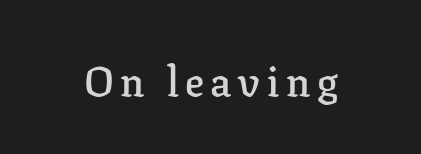
The image shows 42 px semibold serif type, upright; set not underlined; low stroke contrast and a medium x-height.
